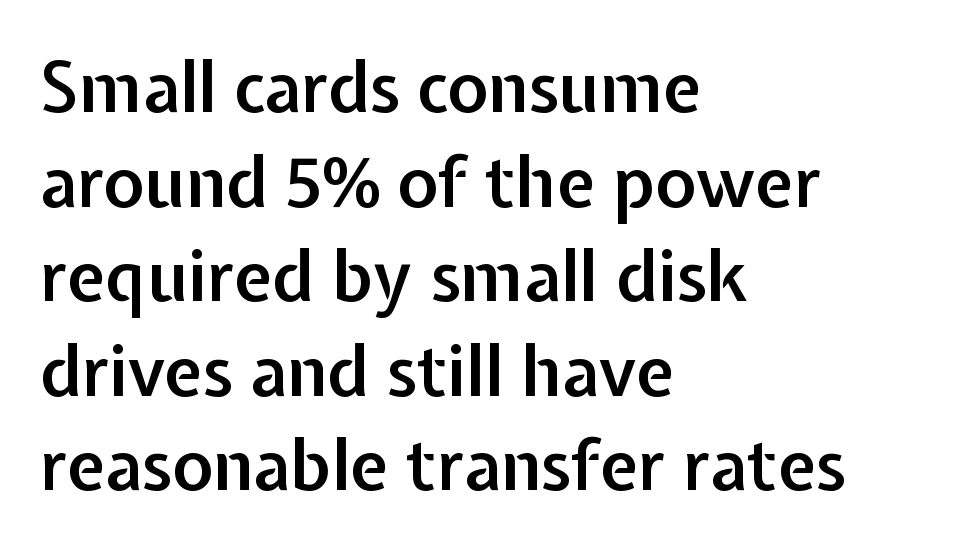
The image shows 69 px semibold sans-serif type, upright; set left-aligned, normal line spacing (1.37x), normal letter spacing, not underlined; low stroke contrast and a medium x-height.
